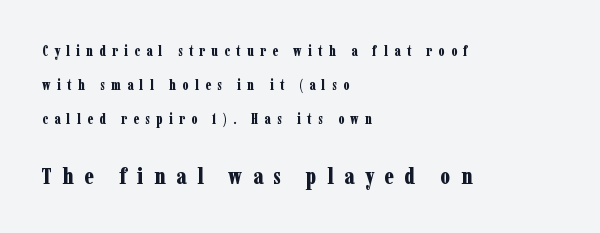
The image shows 23 px bold type, upright; set left-aligned, loose line spacing (2.43x), unusually wide letter spacing (+0.45 em), not underlined; the second (bottom) block is 1.64x larger.
